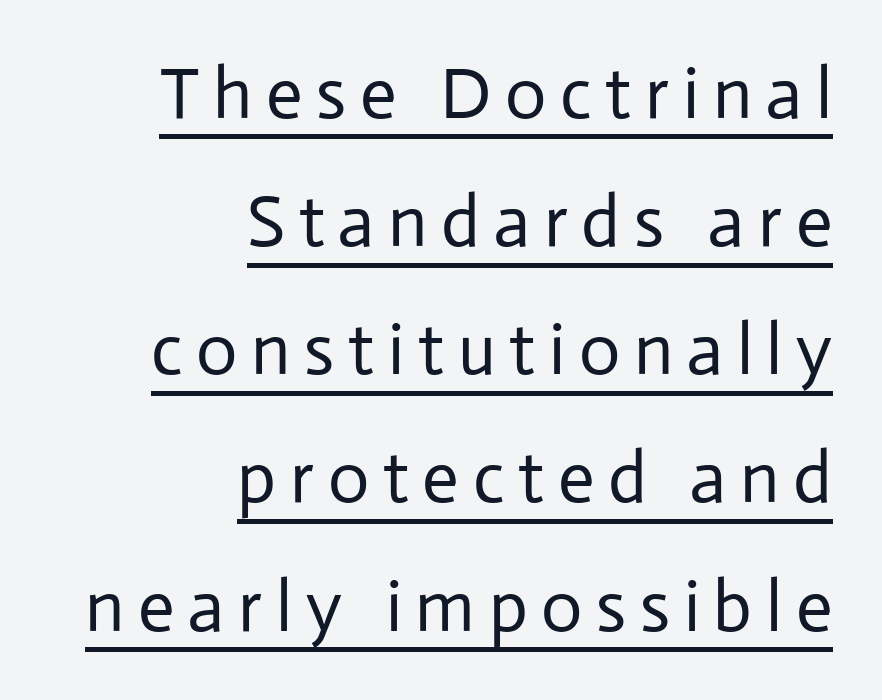
The strokes are not fattened; the text isn't bold. Serif or sans? Sans — the stroke terminals are bare. Posture: vertical. Underlined type. Line endings align vertically; line beginnings do not.
